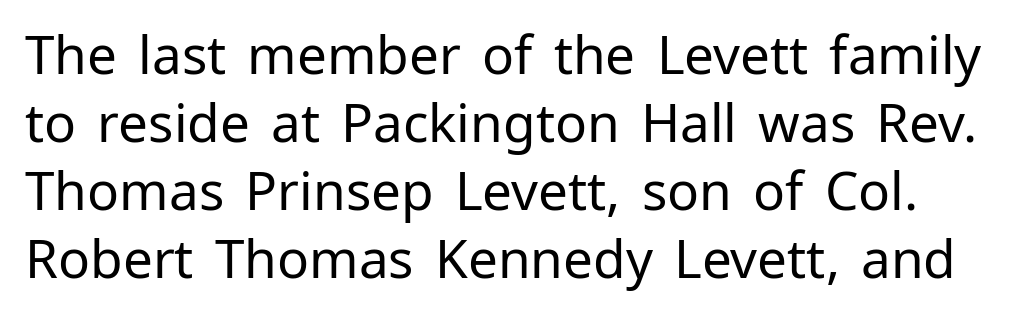
The font's upright variant was chosen for this text. Looks like regular typesetting: each glyph gets only the width it needs. The glyphs are unaccompanied by any horizontal stroke below them. You can tell from the bare stems that sans-serif type was used. This reads as an unemphasized weight, regular at the heaviest. The leading is moderate, giving the passage an even texture.
